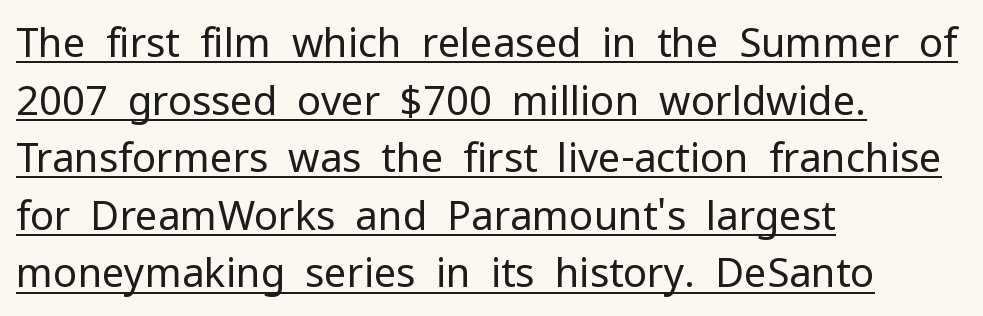
Q: Is the text bold? A: No.
Q: Is the text italic (slanted)? A: No, it is upright.
Q: Is the typeface a serif or a sans-serif typeface? A: Sans-serif.
Q: Is the text underlined? A: Yes.
Q: How is the paragraph aligned? A: Left-aligned.
Q: Is the spacing between letters normal or unusually wide? A: Normal.
Q: Is the spacing between lines tight, normal or loose? A: Normal.
Q: Width (condensed, normal, or wide)? A: Normal.
Q: Stroke contrast? A: Low.
Q: x-height? A: Medium.
Q: Monospaced? A: No.
